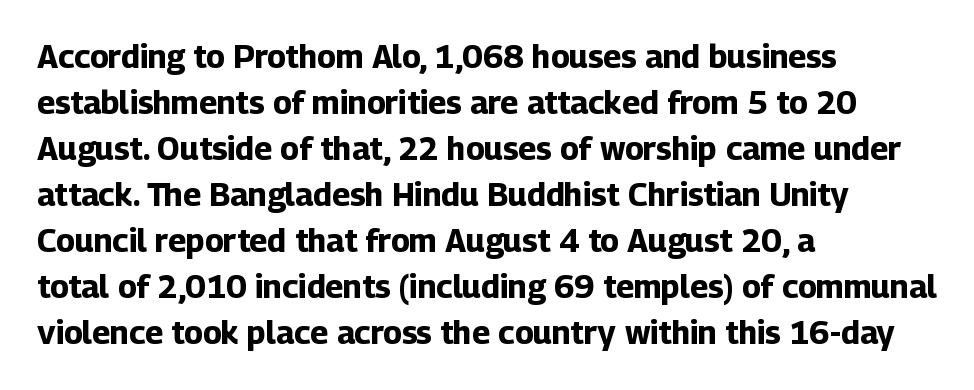
{"serif": "no", "italic": "no", "bold": "yes", "weight": "bold", "width": "normal", "stroke_contrast": "low", "x_height": "medium", "monospaced": "no", "underline": "no", "align": "left", "line_spacing": "normal", "line_spacing_ratio": 1.44, "letter_spacing": "normal", "letter_spacing_em": 0.0, "glyph_px": 32}
